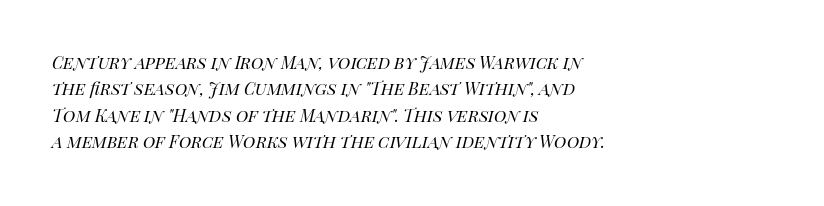
Q: Is the text bold? A: No.
Q: Is the text italic (slanted)? A: Yes, it leans right by about 14 degrees.
Q: Is the text underlined? A: No.
Q: How is the paragraph aligned? A: Left-aligned.
Q: Is the spacing between letters normal or unusually wide? A: Normal.
Q: Is the spacing between lines tight, normal or loose? A: Normal.
